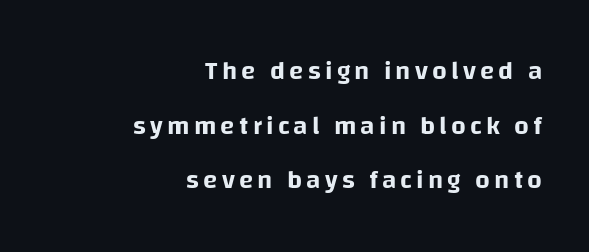
The image shows 26 px text type, upright; set right-aligned, loose line spacing (2.1x), not underlined.
